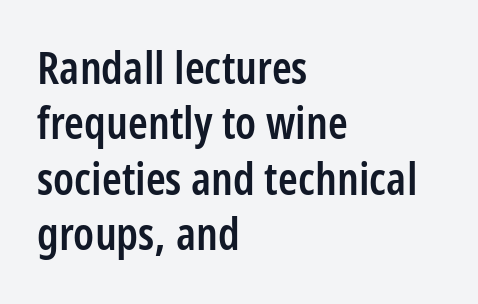
Q: Is the text bold? A: Semi-bold.
Q: Is the text italic (slanted)? A: No, it is upright.
Q: Is the typeface a serif or a sans-serif typeface? A: Sans-serif.
Q: Is the text underlined? A: No.
Q: How is the paragraph aligned? A: Left-aligned.
Q: Is the spacing between letters normal or unusually wide? A: Normal.
Q: Width (condensed, normal, or wide)? A: Condensed.
Q: Stroke contrast? A: Low.
Q: x-height? A: Medium.
Q: Monospaced? A: No.
